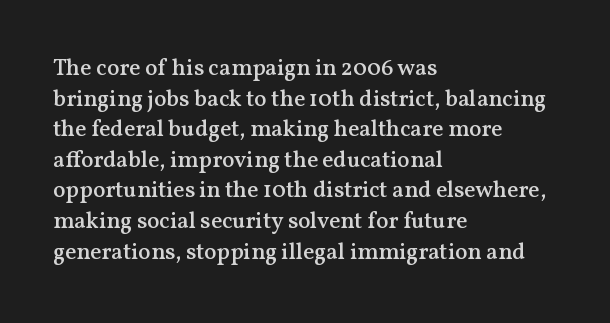
The image shows 23 px text type, upright; set left-aligned, normal line spacing (1.33x), normal letter spacing, not underlined.
